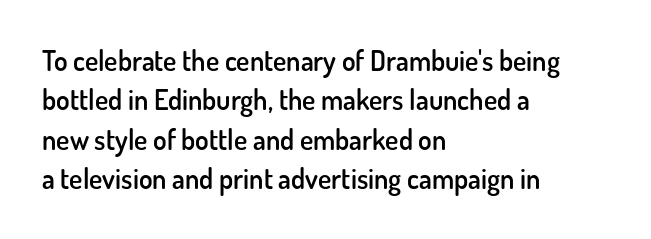
Q: Is the text bold? A: Semi-bold.
Q: Is the text italic (slanted)? A: No, it is upright.
Q: Is the typeface a serif or a sans-serif typeface? A: Sans-serif.
Q: Is the text underlined? A: No.
Q: How is the paragraph aligned? A: Left-aligned.
Q: Is the spacing between letters normal or unusually wide? A: Normal.
Q: Is the spacing between lines tight, normal or loose? A: Normal.
Q: Width (condensed, normal, or wide)? A: Normal.
Q: Stroke contrast? A: Low.
Q: x-height? A: Small.
Q: Monospaced? A: No.
